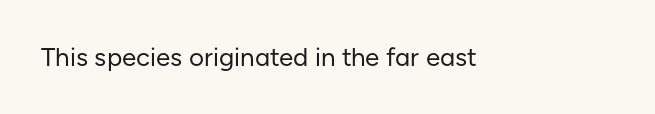
A roman cut, with each character standing at attention. Decoration check: the copy has no underline. The gaps between neighbouring characters are ordinary and unremarkable. Bold? No — there's no thickening of the strokes.
